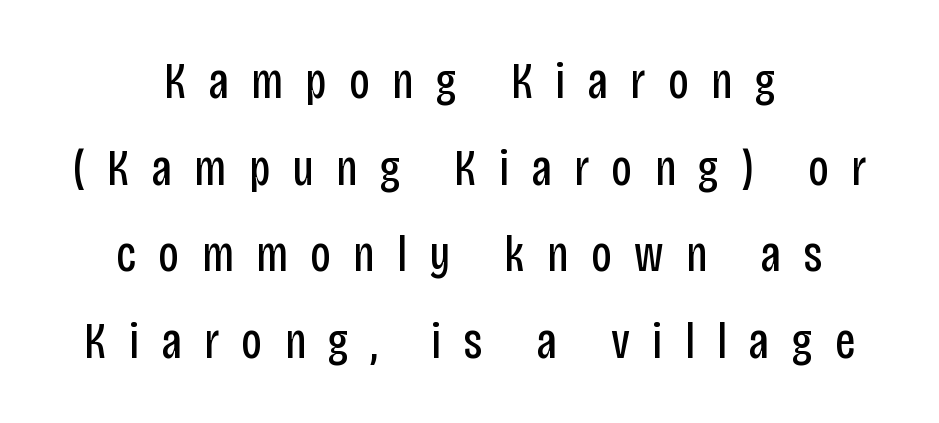
Q: Is the text bold? A: No.
Q: Is the text italic (slanted)? A: No, it is upright.
Q: Is the typeface a serif or a sans-serif typeface? A: Sans-serif.
Q: Is the text underlined? A: No.
Q: How is the paragraph aligned? A: Centered.
Q: Is the spacing between letters normal or unusually wide? A: Unusually wide.
Q: Is the spacing between lines tight, normal or loose? A: Normal.
Q: Width (condensed, normal, or wide)? A: Condensed.
Q: Stroke contrast? A: Low.
Q: x-height? A: Large.
Q: Monospaced? A: No.
